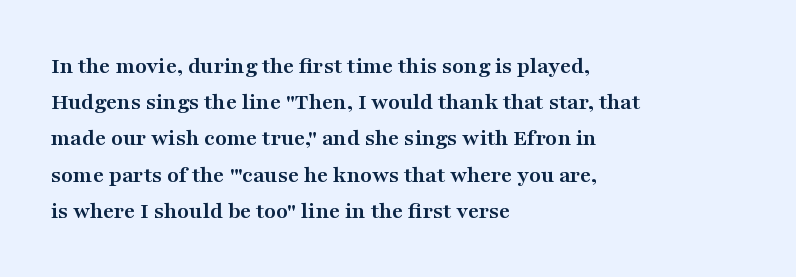
The image shows 24 px bold type, upright; set left-aligned, normal line spacing (1.51x), normal letter spacing, not underlined.
